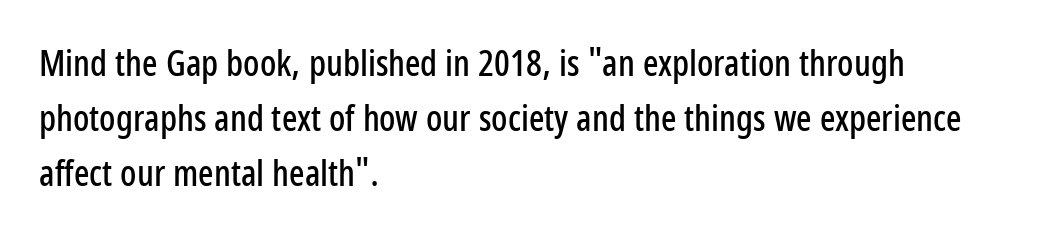
Q: Is the text italic (slanted)? A: No, it is upright.
Q: Is the typeface a serif or a sans-serif typeface? A: Sans-serif.
Q: Is the text underlined? A: No.
Q: How is the paragraph aligned? A: Left-aligned.
Q: Is the spacing between letters normal or unusually wide? A: Normal.
Q: Is the spacing between lines tight, normal or loose? A: Normal.
Q: Width (condensed, normal, or wide)? A: Condensed.
Q: Stroke contrast? A: Low.
Q: x-height? A: Medium.
Q: Monospaced? A: No.
